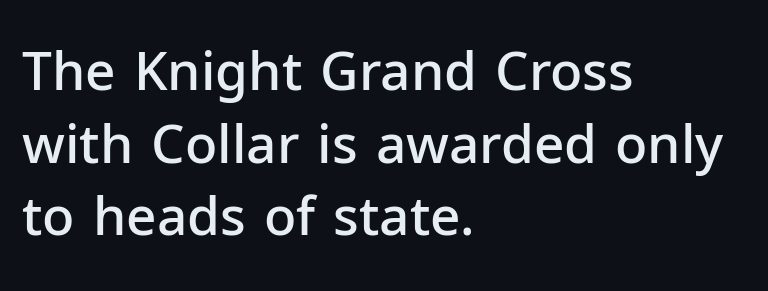
{"serif": "no", "italic": "no", "bold": "semi", "weight": "semibold", "width": "normal", "stroke_contrast": "low", "x_height": "medium", "monospaced": "no", "underline": "no", "align": "left", "line_spacing": "normal", "line_spacing_ratio": 1.37, "letter_spacing": "normal", "letter_spacing_em": 0.0, "glyph_px": 53}
